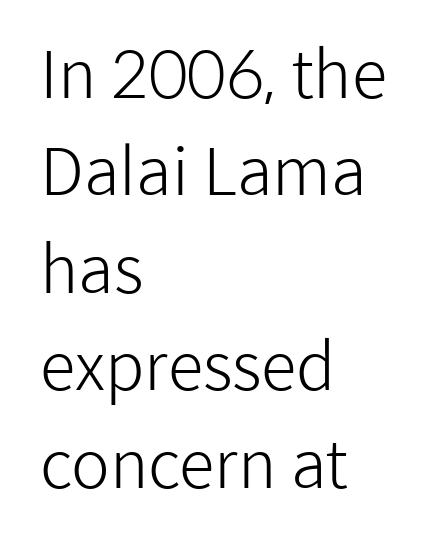
Q: Is the text bold? A: No.
Q: Is the text italic (slanted)? A: No, it is upright.
Q: Is the typeface a serif or a sans-serif typeface? A: Sans-serif.
Q: Is the text underlined? A: No.
Q: How is the paragraph aligned? A: Left-aligned.
Q: Is the spacing between letters normal or unusually wide? A: Normal.
Q: Is the spacing between lines tight, normal or loose? A: Normal.
Q: Width (condensed, normal, or wide)? A: Normal.
Q: Stroke contrast? A: Low.
Q: x-height? A: Medium.
Q: Monospaced? A: No.
